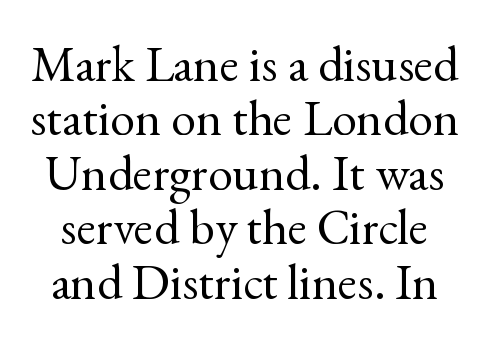
These lines huddle together more closely than default settings would place them. Stroke terminals: seriffed. Varying glyph widths throughout — classic text-font behaviour. This sample uses plain, unmodified letter spacing.
